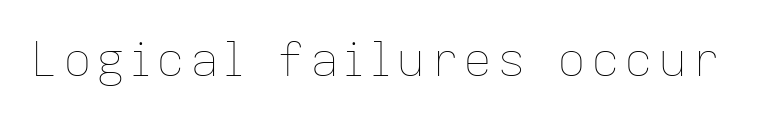
Varying glyph widths throughout — classic text-font behaviour. A bare baseline throughout the passage. Ordinary non-slanted type is in use. Nothing heavy about these letters — not bold at all.
